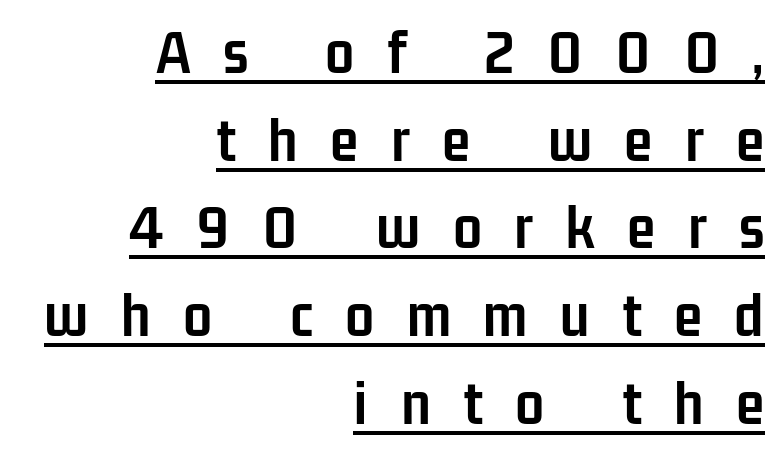
{"serif": "no", "italic": "no", "bold": "yes", "weight": "semibold", "width": "condensed", "stroke_contrast": "low", "x_height": "medium", "monospaced": "no", "underline": "yes", "align": "right", "line_spacing": "normal", "line_spacing_ratio": 1.35, "letter_spacing": "wide", "letter_spacing_em": 0.5, "glyph_px": 65}
